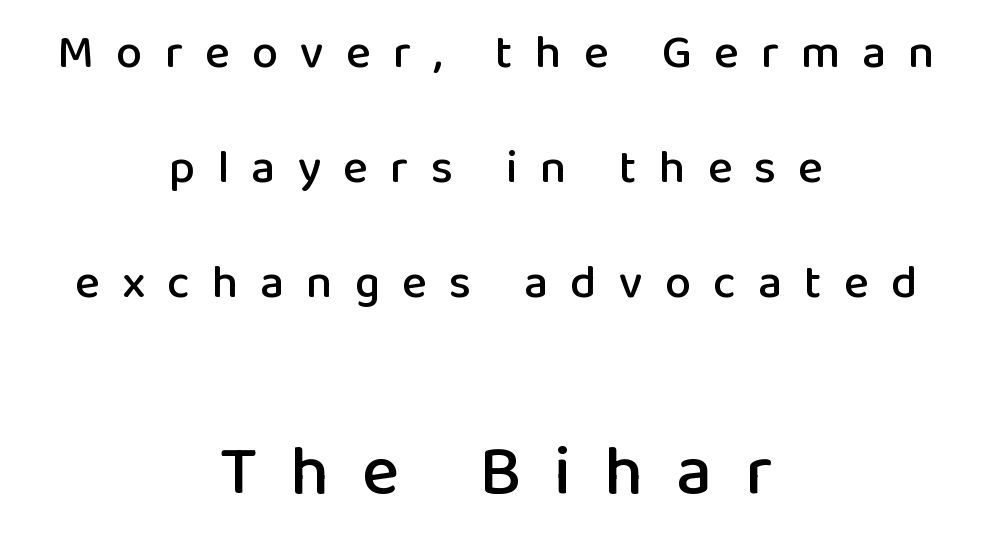
{"serif": "no", "italic": "no", "width": "normal", "stroke_contrast": "low", "x_height": "medium", "monospaced": "no", "underline": "no", "align": "center", "line_spacing": "loose", "line_spacing_ratio": 2.45, "letter_spacing": "wide", "letter_spacing_em": 0.47, "larger_block": "second", "size_ratio": 1.49, "glyph_px": 70}
